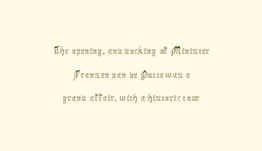
The image shows 23 px text type, upright; set centered, tight line spacing (1.03x), normal letter spacing, not underlined.
